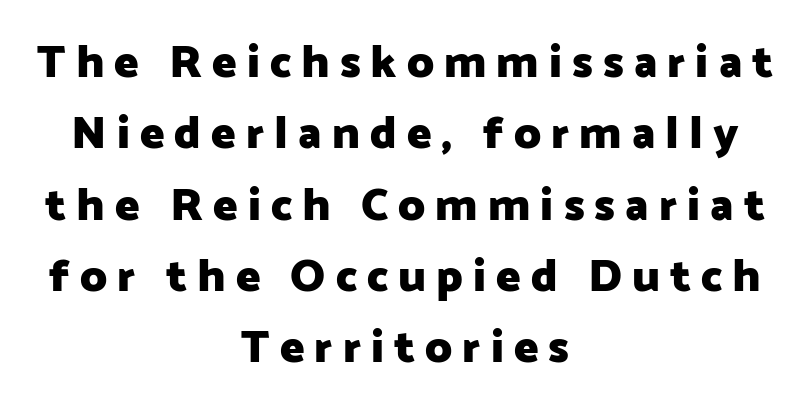
Tracking here is generous; glyphs stand well apart from one another. The type sits square on the baseline with zero lean. What weight is shown? A full bold with thick strokes. The text block is weighted toward neither margin, spreading evenly from the middle.
